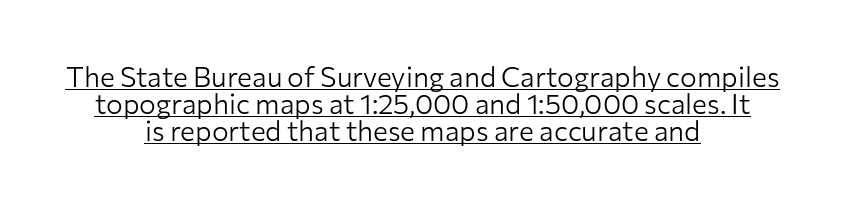
Glyph-to-glyph distance matches everyday printed text. Designer's note — italics off, roman on. This reads as an unemphasized weight, regular at the heaviest. The lines are quadded center.
